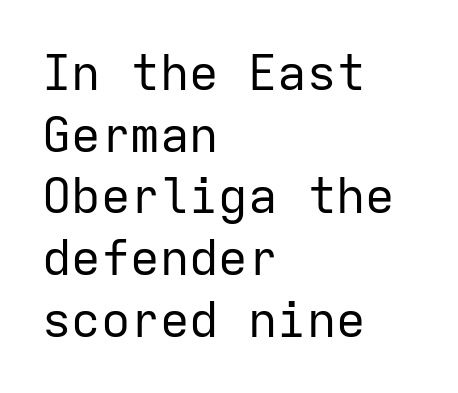
Q: Is the text bold? A: No.
Q: Is the text italic (slanted)? A: No, it is upright.
Q: Is the typeface a serif or a sans-serif typeface? A: Sans-serif.
Q: Is the text underlined? A: No.
Q: How is the paragraph aligned? A: Left-aligned.
Q: Is the spacing between letters normal or unusually wide? A: Normal.
Q: Is the spacing between lines tight, normal or loose? A: Normal.
Q: Width (condensed, normal, or wide)? A: Normal.
Q: Stroke contrast? A: Low.
Q: x-height? A: Medium.
Q: Monospaced? A: Yes.
